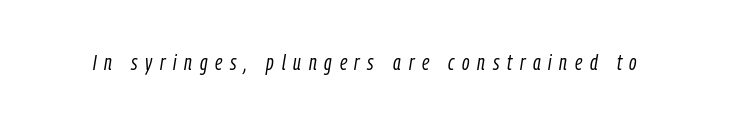
The image shows 22 px text type, italic (leaning right); set unusually wide letter spacing (+0.35 em), not underlined.
